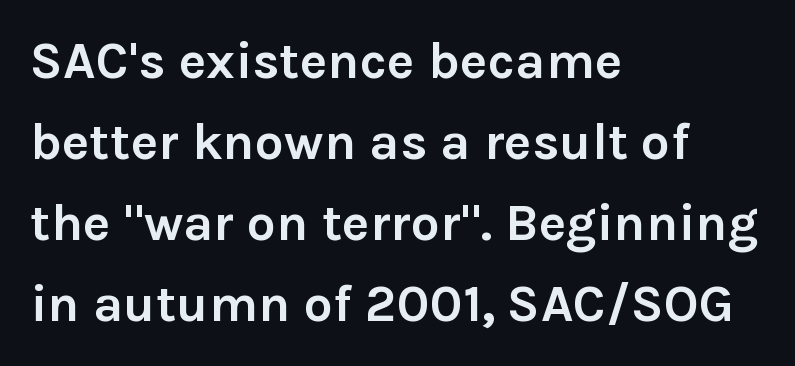
Regarding serifs, this sample does without them. Posture: upright roman. Every row of glyphs begins at an identical x-position on the left. Looks like regular typesetting: each glyph gets only the width it needs. Line spacing here is normal. A dark, heavy texture on the line: the type is bold.
